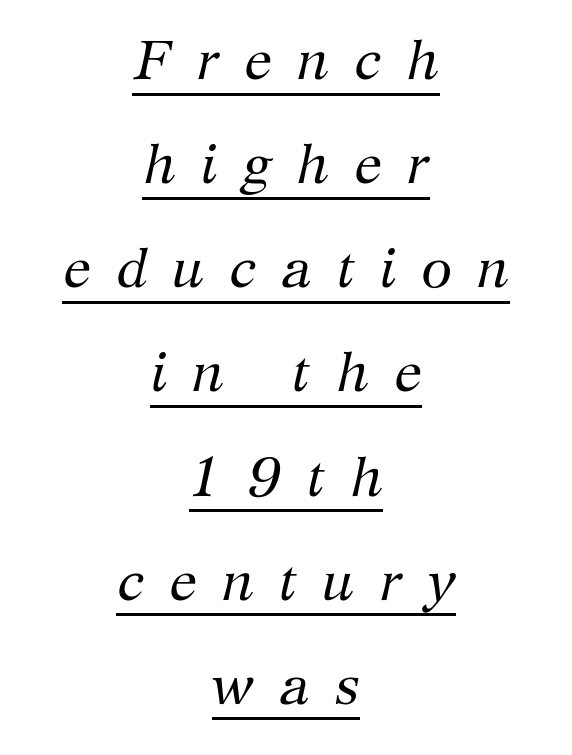
Q: Is the text bold? A: No.
Q: Is the text italic (slanted)? A: Yes, it leans right by about 12 degrees.
Q: Is the typeface a serif or a sans-serif typeface? A: Serif.
Q: Is the text underlined? A: Yes.
Q: How is the paragraph aligned? A: Centered.
Q: Is the spacing between letters normal or unusually wide? A: Unusually wide.
Q: Width (condensed, normal, or wide)? A: Normal.
Q: Stroke contrast? A: Medium.
Q: x-height? A: Medium.
Q: Monospaced? A: No.
